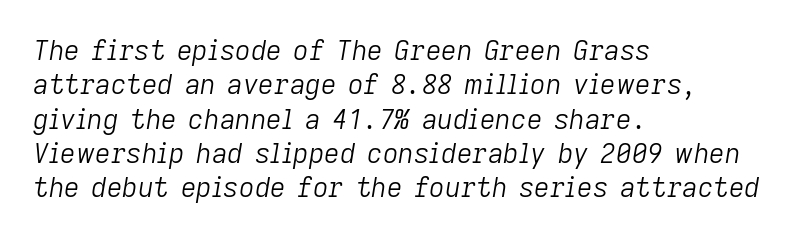
Beneath every word, the page is bare. Notice how the passage keeps a crisp vertical edge on the left only. Rows of type keep a routine distance in the vertical direction. The face looks like a standard text weight, possibly lighter. Observe the lean: these are italic letterforms.
